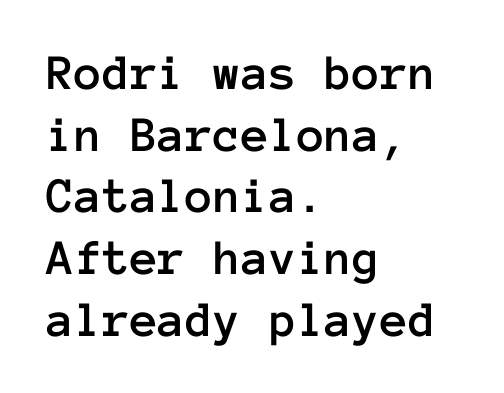
Q: Is the text italic (slanted)? A: No, it is upright.
Q: Is the text underlined? A: No.
Q: How is the paragraph aligned? A: Left-aligned.
Q: Is the spacing between letters normal or unusually wide? A: Normal.
Q: Width (condensed, normal, or wide)? A: Normal.
Q: Stroke contrast? A: Low.
Q: x-height? A: Medium.
Q: Monospaced? A: Yes.
